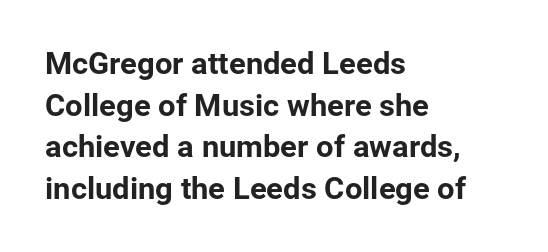
The lines are quadded left. In terms of posture, this sample is upright. No feet cap the strokes, marking this as sans-serif type. Each new line begins a customary step beneath the previous one.
